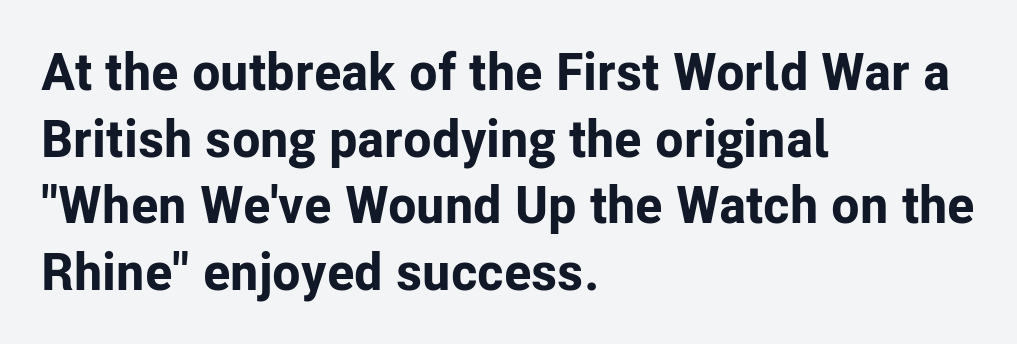
The tracking reads as untouched default to a designer's eye. Students, observe: this is what conventionally led text looks like. Any mark beneath the type? The region is blank. Look at the stroke-to-counter ratio: heavy, a bold. When letters stand straight like this, we call the style roman or upright.
